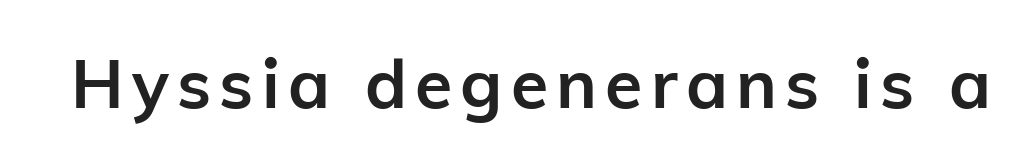
Q: Is the text bold? A: Yes.
Q: Is the text italic (slanted)? A: No, it is upright.
Q: Is the typeface a serif or a sans-serif typeface? A: Sans-serif.
Q: Is the text underlined? A: No.
Q: Width (condensed, normal, or wide)? A: Normal.
Q: Stroke contrast? A: Low.
Q: x-height? A: Medium.
Q: Monospaced? A: No.
